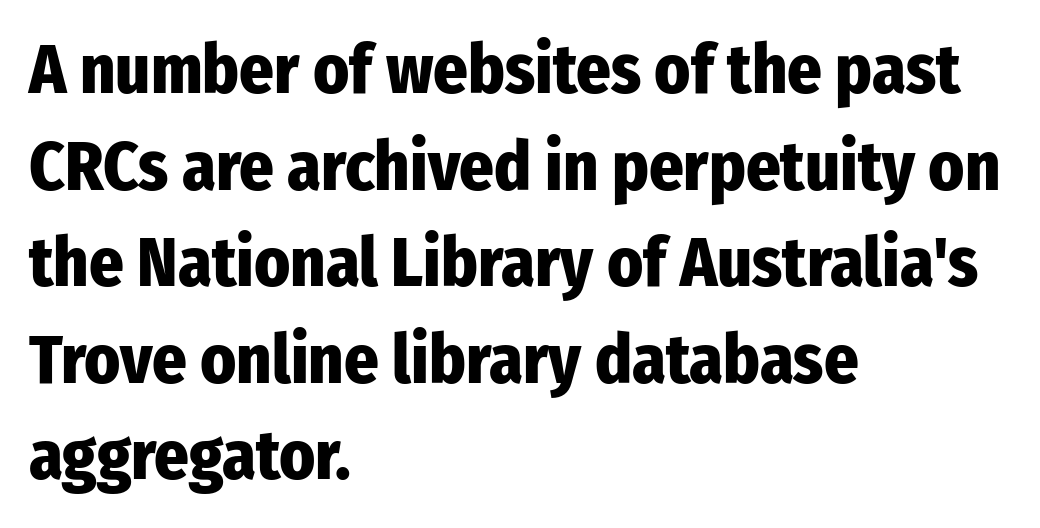
Does the type have serifs? No, each stem ends abruptly. What weight is shown? A full bold with thick strokes. This block has exactly the height ordinary leading produces. Varying glyph widths throughout — classic text-font behaviour.
